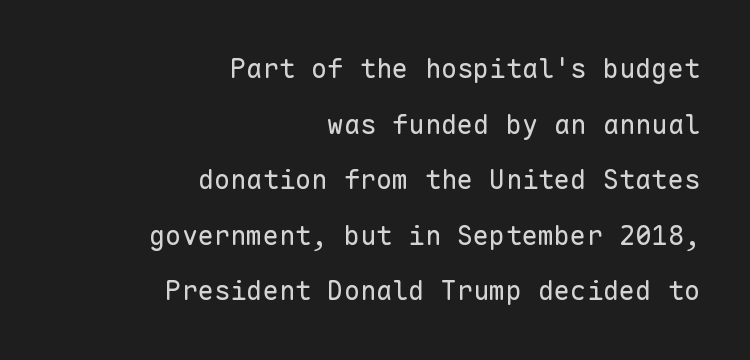
A bare baseline throughout the passage. Leftover space on each line is placed entirely before the opening word. If you measured baseline to baseline, you'd find a long distance. Does extra space separate the letters? No, they use regular spacing.
